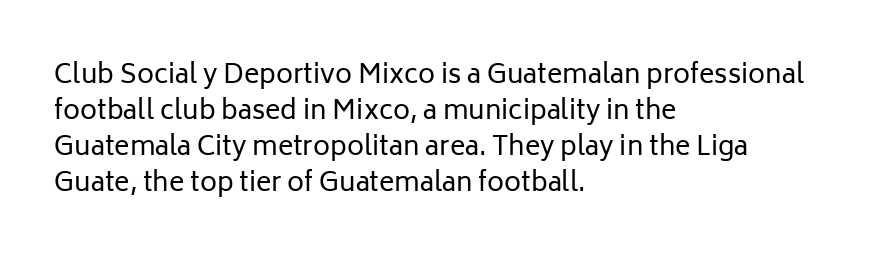
Q: Is the text bold? A: No.
Q: Is the text italic (slanted)? A: No, it is upright.
Q: Is the text underlined? A: No.
Q: How is the paragraph aligned? A: Left-aligned.
Q: Is the spacing between letters normal or unusually wide? A: Normal.
Q: Is the spacing between lines tight, normal or loose? A: Normal.
